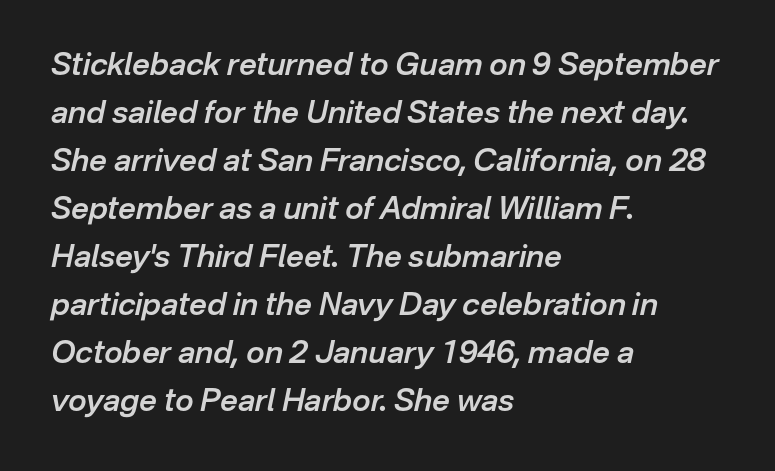
{"italic": "yes", "lean": "right", "slant_degrees": 12, "bold": "semi", "weight": "semibold", "width": "normal", "stroke_contrast": "low", "x_height": "medium", "monospaced": "no", "underline": "no", "align": "left", "line_spacing": "normal", "line_spacing_ratio": 1.55, "letter_spacing": "normal", "letter_spacing_em": 0.0, "glyph_px": 31}
